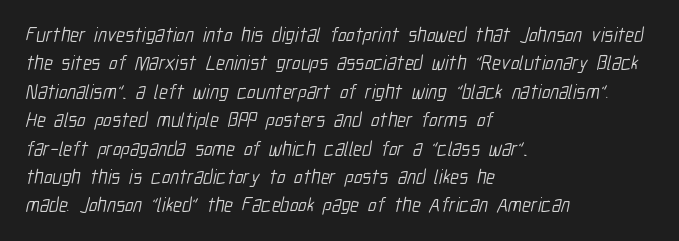
The image shows 20 px text type; set left-aligned, normal line spacing (1.42x), normal letter spacing, not underlined.
